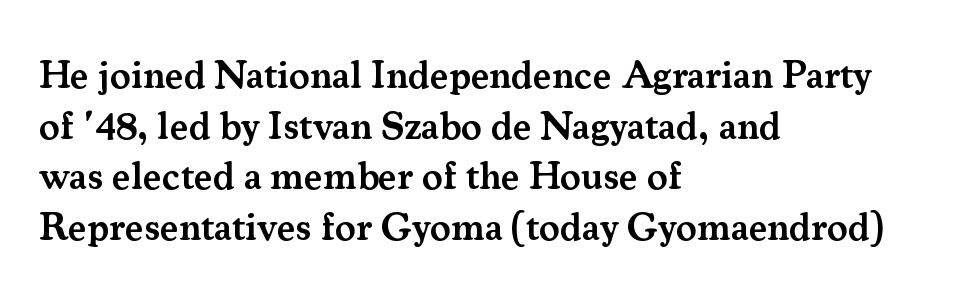
The image shows 39 px semibold serif type, upright; set left-aligned, normal line spacing (1.3x), normal letter spacing, not underlined; medium stroke contrast and a small x-height.
